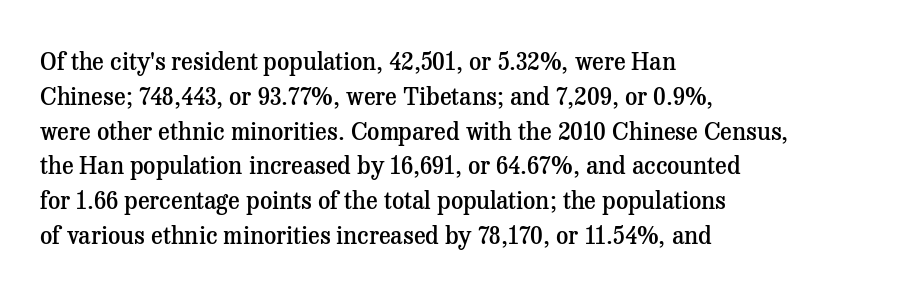
Q: Is the text bold? A: Semi-bold.
Q: Is the text italic (slanted)? A: No, it is upright.
Q: Is the text underlined? A: No.
Q: How is the paragraph aligned? A: Left-aligned.
Q: Is the spacing between letters normal or unusually wide? A: Normal.
Q: Is the spacing between lines tight, normal or loose? A: Normal.
